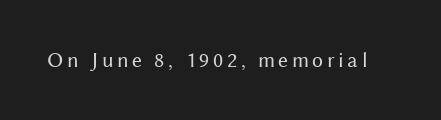
Q: Is the text bold? A: No.
Q: Is the text italic (slanted)? A: No, it is upright.
Q: Is the text underlined? A: No.
